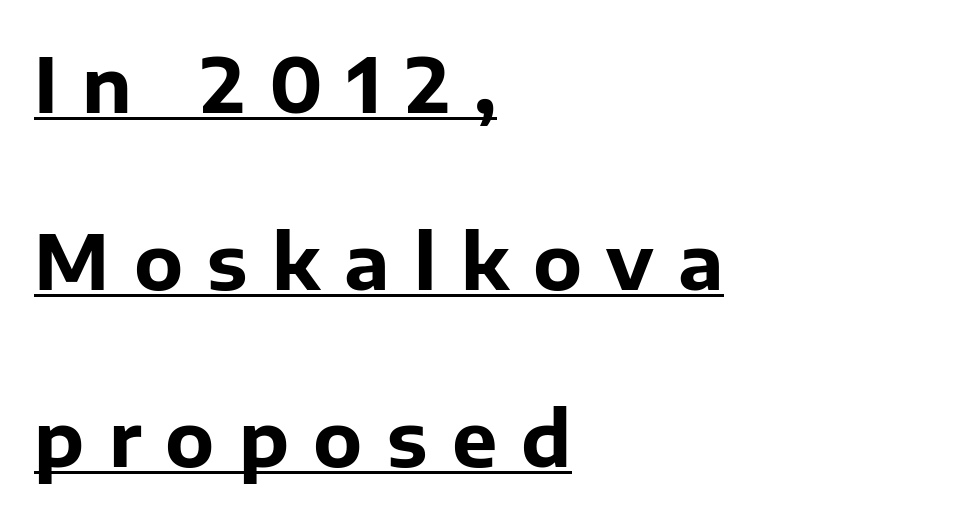
The image shows 76 px bold sans-serif type, upright; set left-aligned, loose line spacing (2.33x), unusually wide letter spacing (+0.32 em), underlined; low stroke contrast and a medium x-height.
